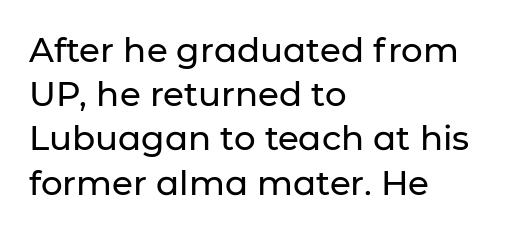
The image shows 34 px sans-serif type, upright; set left-aligned, normal line spacing (1.3x), normal letter spacing, not underlined; low stroke contrast and a medium x-height.
